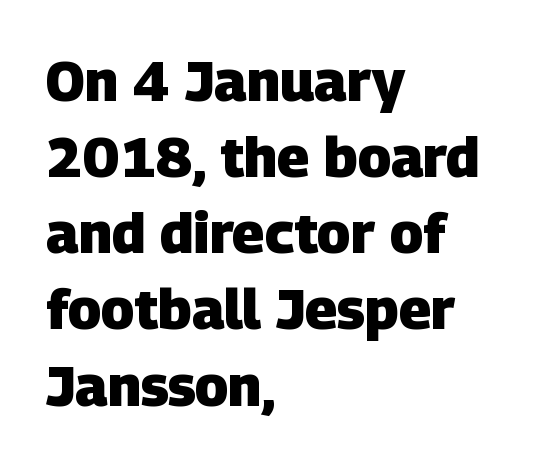
The image shows 56 px heavy sans-serif type; set left-aligned, normal line spacing (1.36x), normal letter spacing, not underlined; low stroke contrast and a large x-height.
